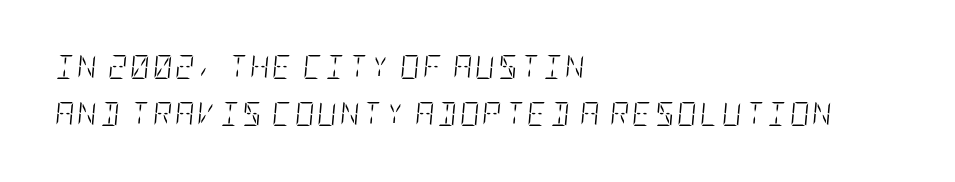
{"italic": "yes", "lean": "right", "slant_degrees": 5, "bold": "no", "underline": "no", "align": "left", "line_spacing": "loose", "line_spacing_ratio": 1.97, "glyph_px": 24}
